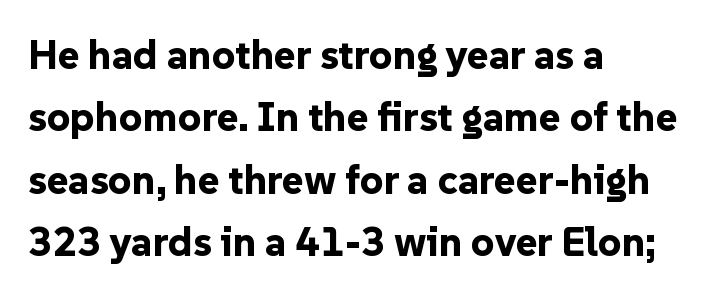
The image shows 41 px bold sans-serif type, upright; set left-aligned, normal line spacing (1.52x), normal letter spacing, not underlined; low stroke contrast and a medium x-height.
